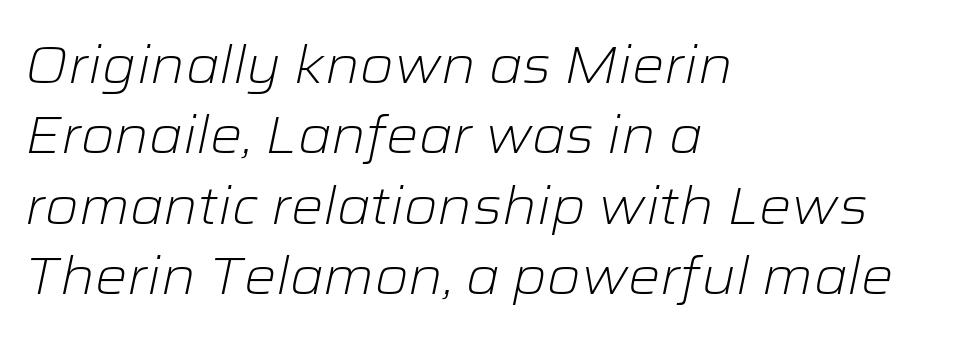
The image shows 51 px light, wide type, italic (leaning right); set left-aligned, normal line spacing (1.38x), normal letter spacing, not underlined; low stroke contrast and a medium x-height.
